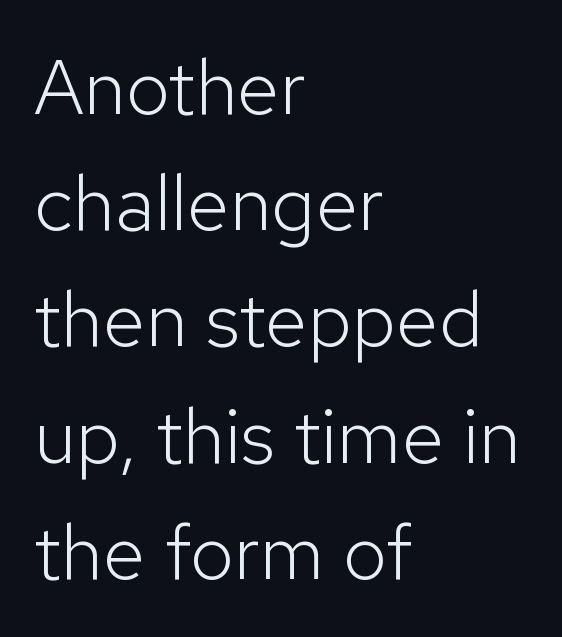
The image shows 78 px light sans-serif type, upright; set left-aligned, normal line spacing (1.49x), normal letter spacing, not underlined; low stroke contrast and a medium x-height.
